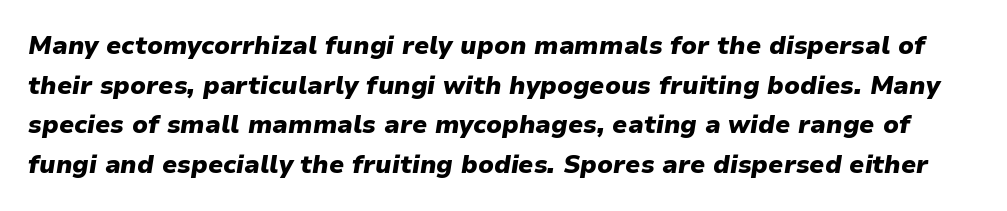
Q: Is the text bold? A: Yes.
Q: Is the text italic (slanted)? A: Yes, it leans right by about 9 degrees.
Q: Is the text underlined? A: No.
Q: Is the spacing between letters normal or unusually wide? A: Normal.
Q: Is the spacing between lines tight, normal or loose? A: Normal.
